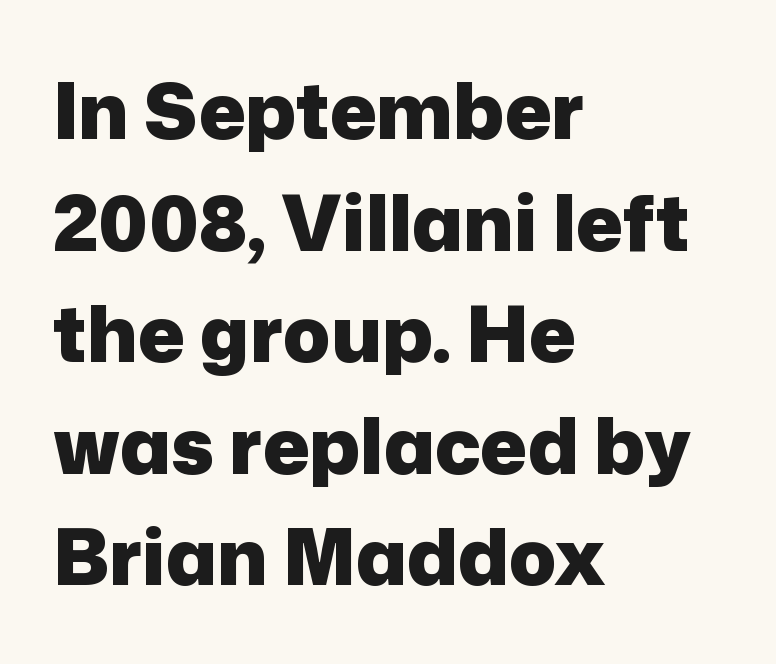
The image shows 78 px heavy sans-serif type, upright; set left-aligned, normal line spacing (1.43x), normal letter spacing, not underlined; low stroke contrast and a medium x-height.
